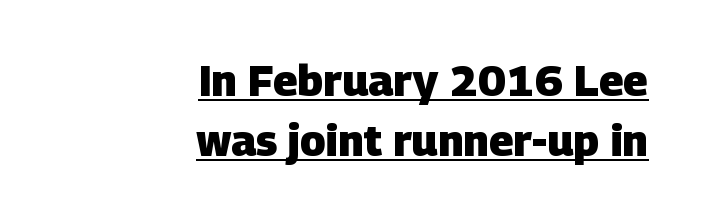
The image shows 43 px heavy sans-serif type; set right-aligned, normal line spacing (1.4x), normal letter spacing, underlined; low stroke contrast and a large x-height.
